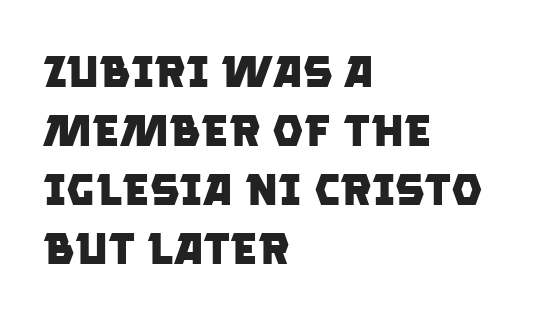
Q: Is the text bold? A: Yes.
Q: Is the typeface a serif or a sans-serif typeface? A: Sans-serif.
Q: Is the text underlined? A: No.
Q: How is the paragraph aligned? A: Left-aligned.
Q: Is the spacing between letters normal or unusually wide? A: Normal.
Q: Is the spacing between lines tight, normal or loose? A: Normal.
Q: Width (condensed, normal, or wide)? A: Normal.
Q: Stroke contrast? A: Low.
Q: x-height? A: Large.
Q: Monospaced? A: No.
